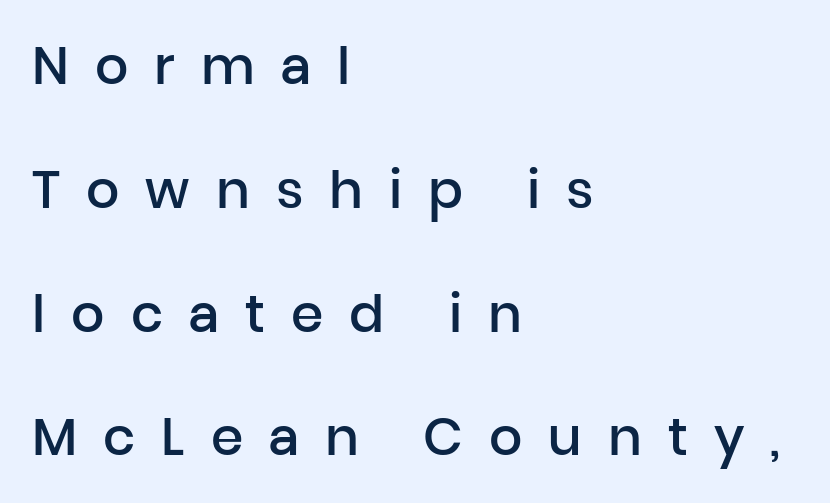
What stands out about the letter spacing? Its width — letters are far apart. This sample trades compactness for vertical openness between lines. Line starts are locked; line ends wander. Posture: vertical. Type style note: lacks serifs.
